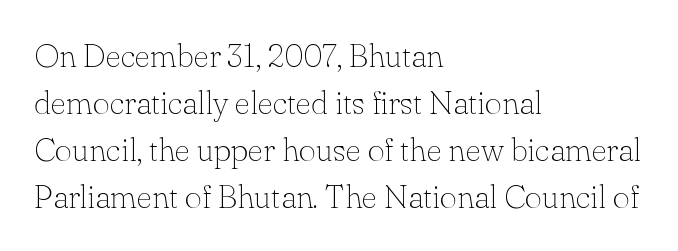
The image shows 33 px thin serif type, upright; set left-aligned, normal line spacing (1.42x), normal letter spacing, not underlined; low stroke contrast and a small x-height.
